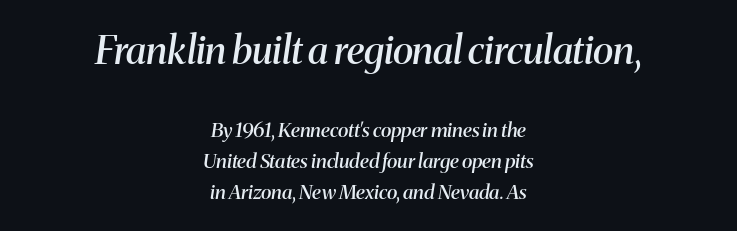
The image shows 39 px semibold serif type, italic (leaning right); set centered, normal line spacing (1.56x), normal letter spacing, not underlined; the first (top) block is 1.95x larger; medium stroke contrast and a medium x-height.
